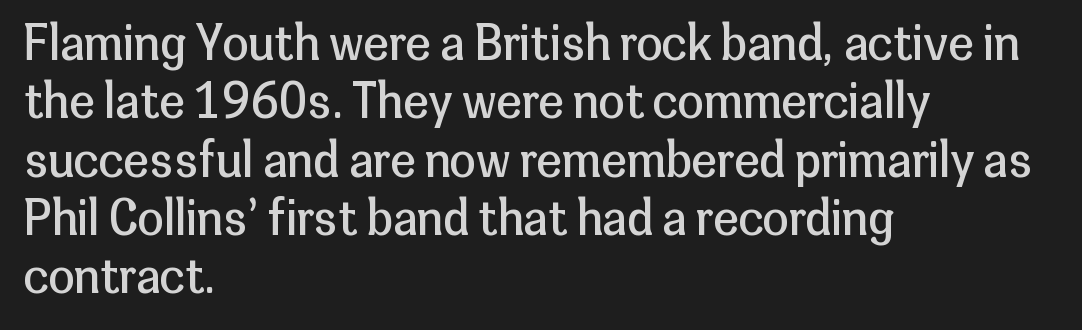
The image shows 47 px regular-weight sans-serif type, upright; set left-aligned, line spacing 1.24x, normal letter spacing, not underlined; low stroke contrast and a medium x-height.
